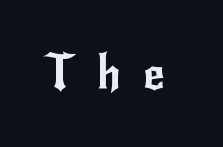
Q: Is the text italic (slanted)? A: No, it is upright.
Q: Is the typeface a serif or a sans-serif typeface? A: Sans-serif.
Q: Is the text underlined? A: No.
Q: Is the spacing between letters normal or unusually wide? A: Unusually wide.
Q: Width (condensed, normal, or wide)? A: Normal.
Q: Stroke contrast? A: Low.
Q: x-height? A: Small.
Q: Monospaced? A: No.
